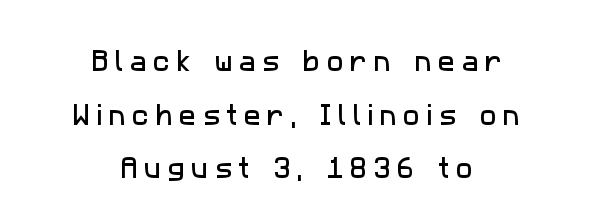
Q: Is the text underlined? A: No.
Q: How is the paragraph aligned? A: Centered.
Q: Is the spacing between letters normal or unusually wide? A: Unusually wide.
Q: Is the spacing between lines tight, normal or loose? A: Loose.
